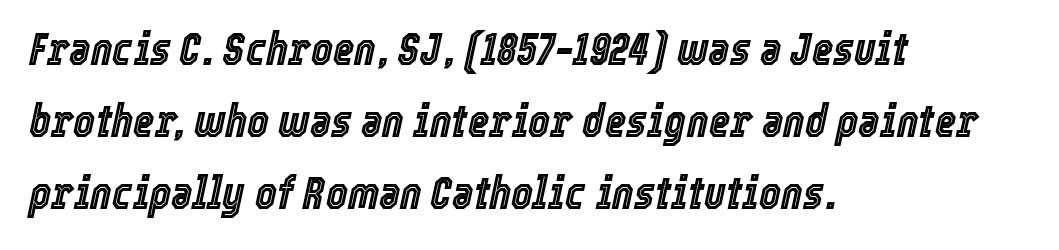
Q: Is the text italic (slanted)? A: Yes, it leans right by about 12 degrees.
Q: Is the text underlined? A: No.
Q: How is the paragraph aligned? A: Left-aligned.
Q: Is the spacing between letters normal or unusually wide? A: Normal.
Q: Is the spacing between lines tight, normal or loose? A: Normal.
Q: Width (condensed, normal, or wide)? A: Condensed.
Q: x-height? A: Medium.
Q: Monospaced? A: No.
